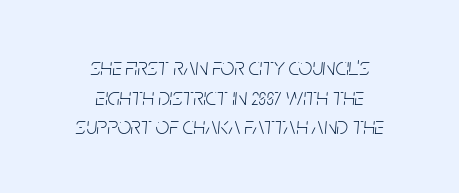
Q: Is the text bold? A: No.
Q: Is the text italic (slanted)? A: Yes, it leans right by about 5 degrees.
Q: Is the text underlined? A: No.
Q: How is the paragraph aligned? A: Centered.
Q: Is the spacing between letters normal or unusually wide? A: Normal.
